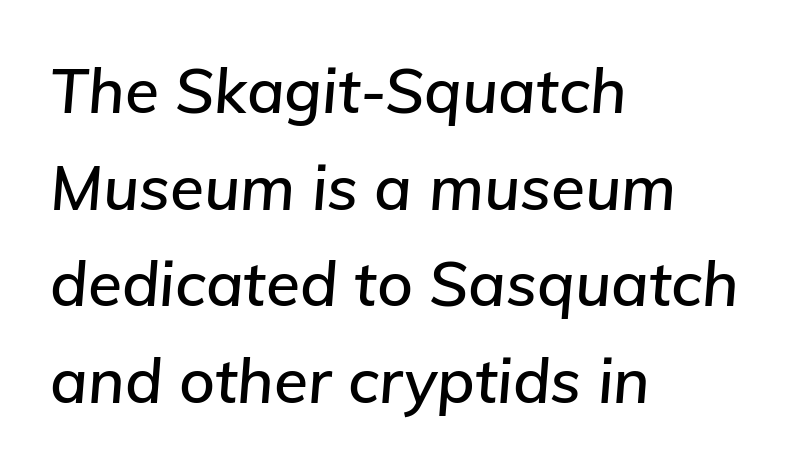
{"italic": "yes", "lean": "right", "slant_degrees": 5, "width": "normal", "stroke_contrast": "low", "x_height": "medium", "monospaced": "no", "underline": "no", "align": "left", "line_spacing": "normal", "line_spacing_ratio": 1.56, "letter_spacing": "normal", "letter_spacing_em": 0.0, "glyph_px": 62}
